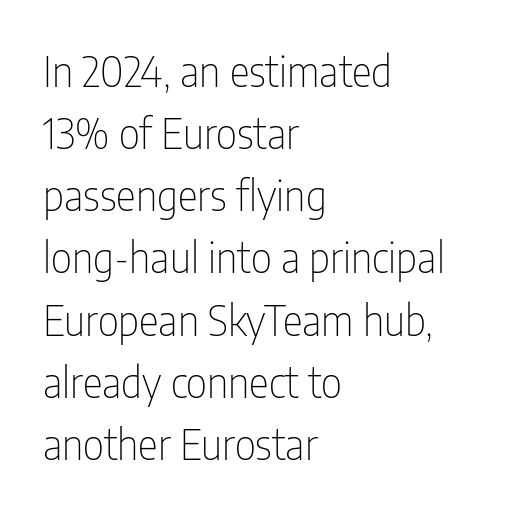
The space beneath each line is pristine and unruled. Notice how descenders clear the ascenders below comfortably — that's standard leading. The face used here is a sans, in the tradition of grotesques and geometrics. Looks like regular typesetting: each glyph gets only the width it needs. Each word holds together tightly as a unit, with standard inter-letter gaps. The letters stand straight up with perfectly vertical stems.
